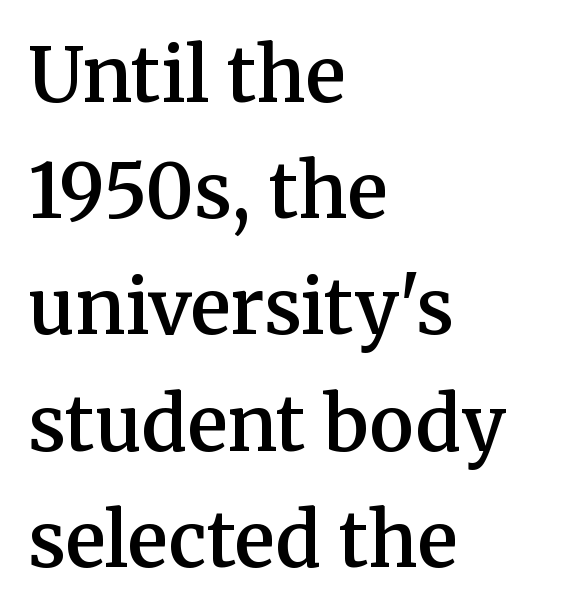
Q: Is the text bold? A: Semi-bold.
Q: Is the text italic (slanted)? A: No, it is upright.
Q: Is the typeface a serif or a sans-serif typeface? A: Serif.
Q: Is the text underlined? A: No.
Q: How is the paragraph aligned? A: Left-aligned.
Q: Is the spacing between letters normal or unusually wide? A: Normal.
Q: Is the spacing between lines tight, normal or loose? A: Normal.
Q: Width (condensed, normal, or wide)? A: Normal.
Q: Stroke contrast? A: Medium.
Q: x-height? A: Medium.
Q: Monospaced? A: No.
